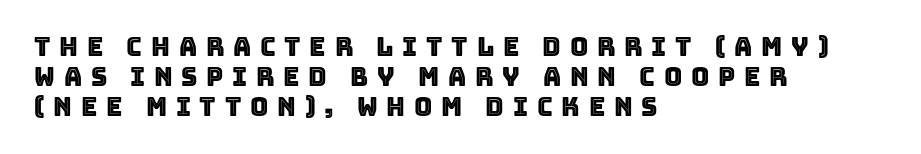
The image shows 25 px text type, upright; set left-aligned, line spacing 1.2x, unusually wide letter spacing (+0.35 em), not underlined.
